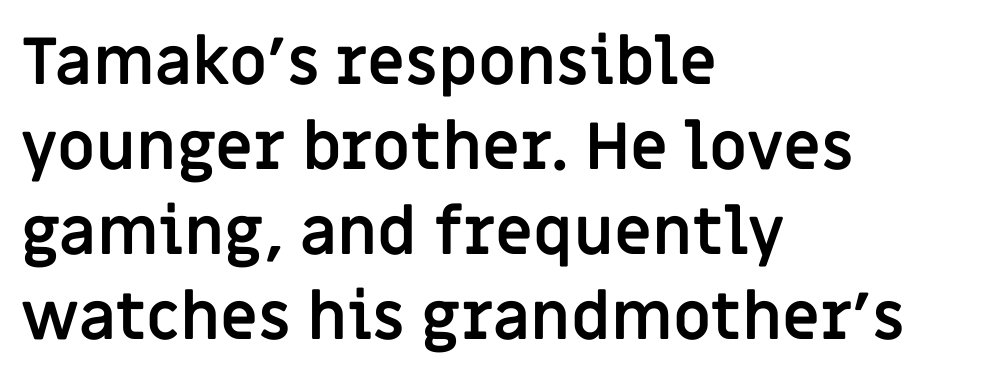
Q: Is the text bold? A: Yes.
Q: Is the text italic (slanted)? A: No, it is upright.
Q: Is the typeface a serif or a sans-serif typeface? A: Sans-serif.
Q: Is the text underlined? A: No.
Q: How is the paragraph aligned? A: Left-aligned.
Q: Is the spacing between letters normal or unusually wide? A: Normal.
Q: Is the spacing between lines tight, normal or loose? A: Normal.
Q: Width (condensed, normal, or wide)? A: Normal.
Q: Stroke contrast? A: Low.
Q: x-height? A: Large.
Q: Monospaced? A: No.
